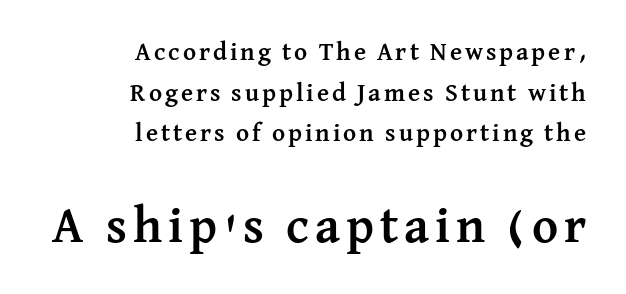
Q: Is the text bold? A: Yes.
Q: Is the text italic (slanted)? A: No, it is upright.
Q: Is the typeface a serif or a sans-serif typeface? A: Serif.
Q: Is the text underlined? A: No.
Q: How is the paragraph aligned? A: Right-aligned.
Q: Is the spacing between lines tight, normal or loose? A: Normal.
Q: Which block of text is set in a larger size, the first (top) or the second (bottom)? A: The second (bottom) one.
Q: Width (condensed, normal, or wide)? A: Normal.
Q: Stroke contrast? A: Medium.
Q: x-height? A: Medium.
Q: Monospaced? A: No.
